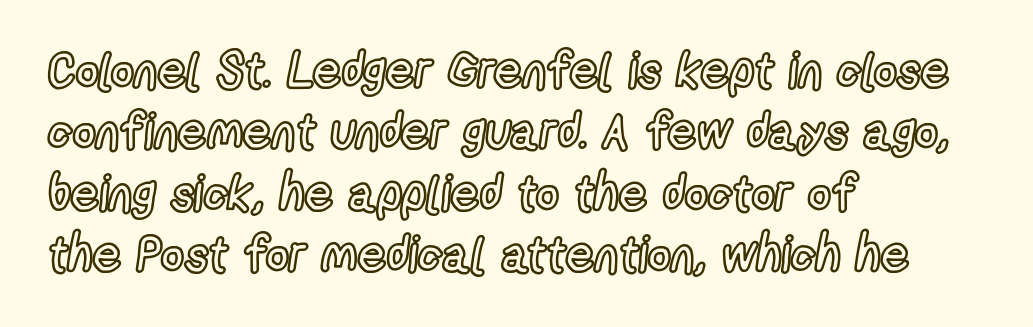
Caption: multi-line text, flush left, ragged right. Clear beneath every line of the passage. Each word holds together tightly as a unit, with standard inter-letter gaps. Think of a printed novel: that variable character pitch is what you see here.
